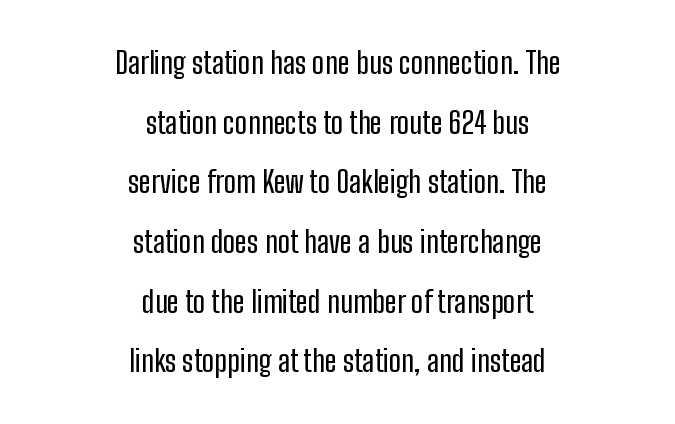
The lettering stays uniformly vertical, giving the passage a roman look. Every row of glyphs is offset so its center matches the block's center. Anything drawn beneath the words? Only blank space. Line spacing here is loose.
